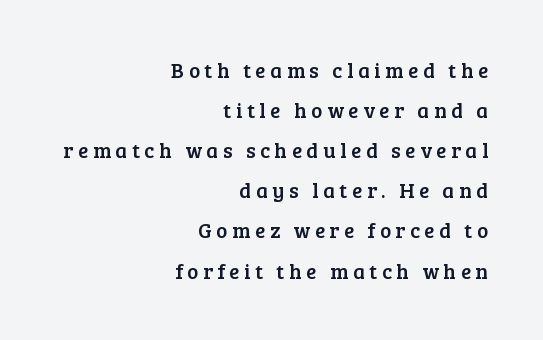
{"italic": "no", "underline": "no", "align": "right", "line_spacing": "loose", "line_spacing_ratio": 1.91, "letter_spacing": "wide", "letter_spacing_em": 0.22, "glyph_px": 21}
